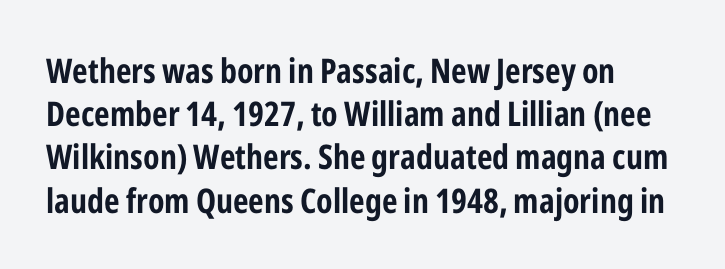
The image shows 34 px bold, condensed sans-serif type, upright; set left-aligned, normal line spacing (1.27x), normal letter spacing, not underlined; low stroke contrast and a medium x-height.
